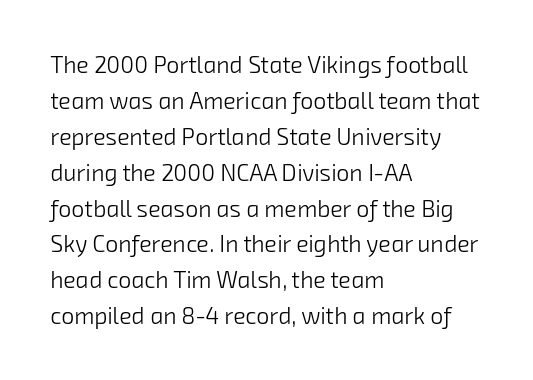
The strokes are not fattened; the text isn't bold. Interline gaps are of average width in this sample. The paragraph has a hard left edge and a soft right edge. The baseline area is clear. The rendering keeps characters at their native spacing.
